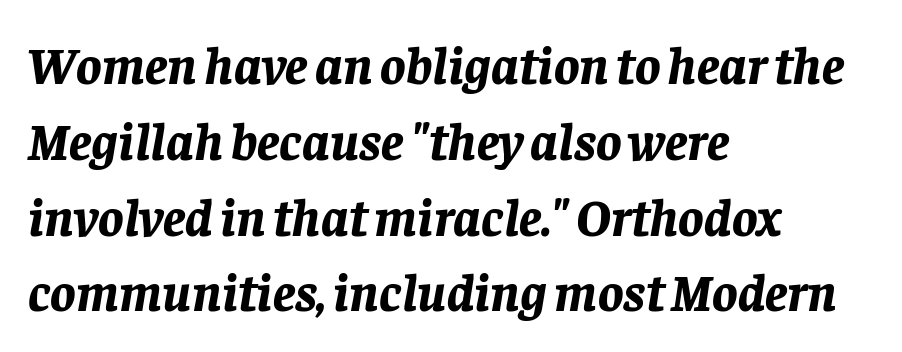
Q: Is the text bold? A: Yes.
Q: Is the text italic (slanted)? A: Yes, it leans right by about 8 degrees.
Q: Is the text underlined? A: No.
Q: How is the paragraph aligned? A: Left-aligned.
Q: Is the spacing between letters normal or unusually wide? A: Normal.
Q: Is the spacing between lines tight, normal or loose? A: Normal.
Q: Width (condensed, normal, or wide)? A: Normal.
Q: Stroke contrast? A: Low.
Q: x-height? A: Large.
Q: Monospaced? A: No.
